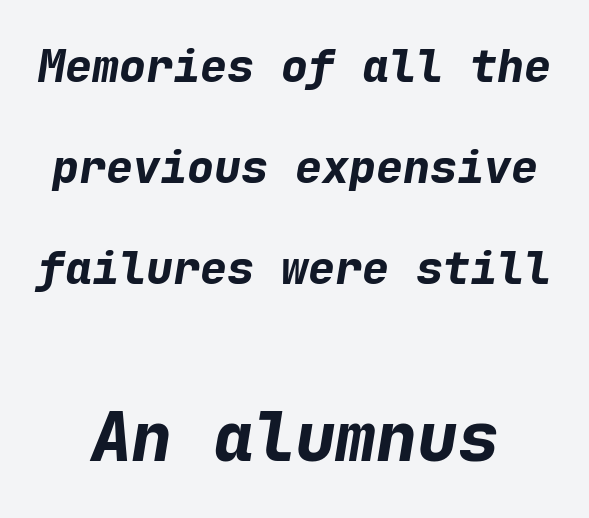
Q: Is the text bold? A: Yes.
Q: Is the text italic (slanted)? A: Yes, it leans right by about 9 degrees.
Q: Is the text underlined? A: No.
Q: How is the paragraph aligned? A: Centered.
Q: Is the spacing between letters normal or unusually wide? A: Normal.
Q: Is the spacing between lines tight, normal or loose? A: Loose.
Q: Which block of text is set in a larger size, the first (top) or the second (bottom)? A: The second (bottom) one.
Q: Width (condensed, normal, or wide)? A: Normal.
Q: Stroke contrast? A: Low.
Q: x-height? A: Medium.
Q: Monospaced? A: Yes.
